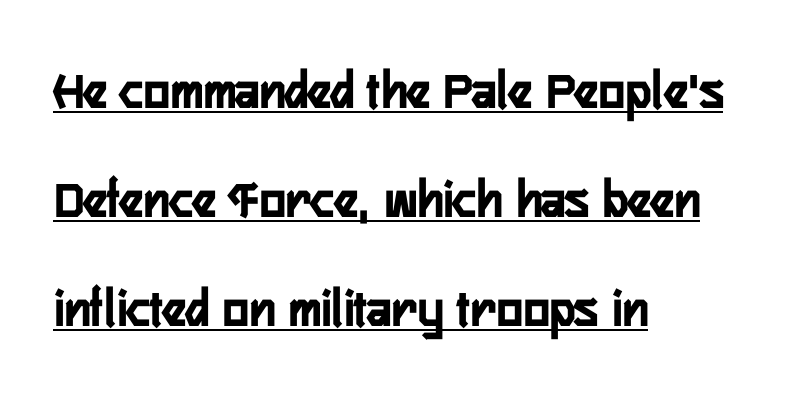
Check the space under the baseline: a stroke is drawn there. Is this a fixed-width face? No — the glyphs have proportional, varying widths. You could call the tracking neutral — neither tight nor loose. Letterform terminals end flat and unadorned throughout the passage.
